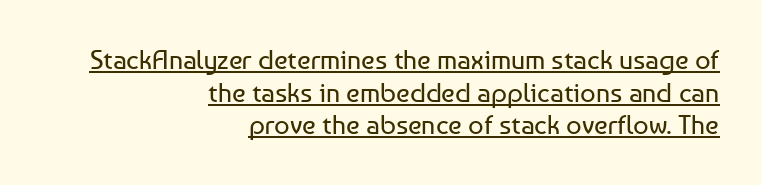
Does extra space separate the letters? No, they use regular spacing. Right-aligned paragraph, ragged on the left. Stroke mass is kept to a normal reading level or below. Ascenders rise straight up at ninety degrees. A typographer would call this underscored text.
